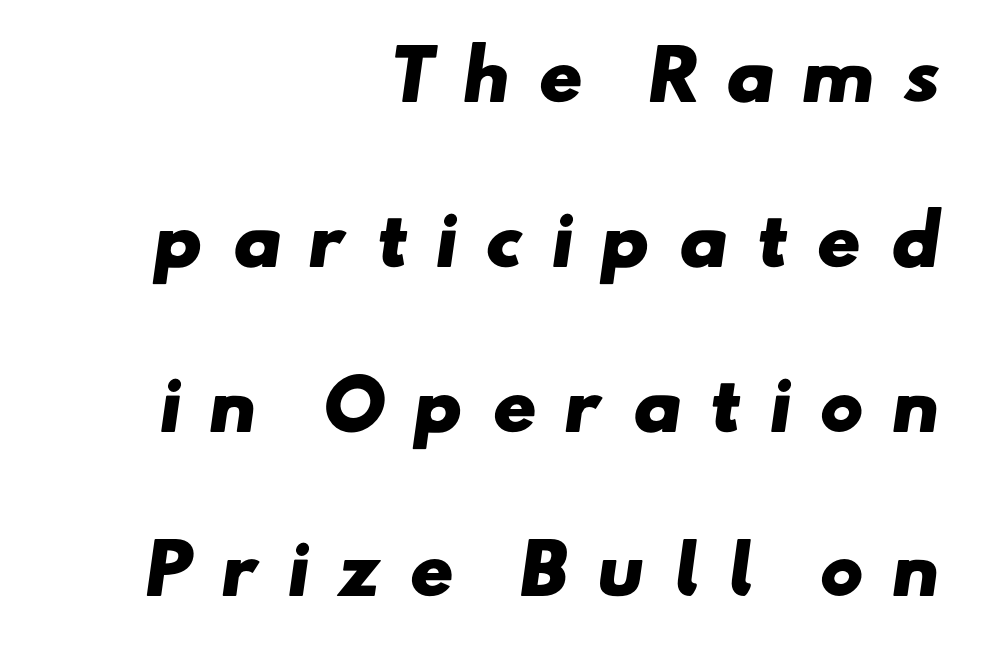
The image shows 67 px heavy, wide sans-serif type; set right-aligned, loose line spacing (2.46x), unusually wide letter spacing (+0.4 em), not underlined; low stroke contrast and a small x-height.
